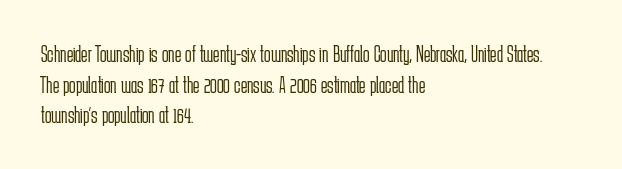
The image shows 24 px text type, upright; set left-aligned, normal line spacing (1.28x), normal letter spacing, not underlined.
